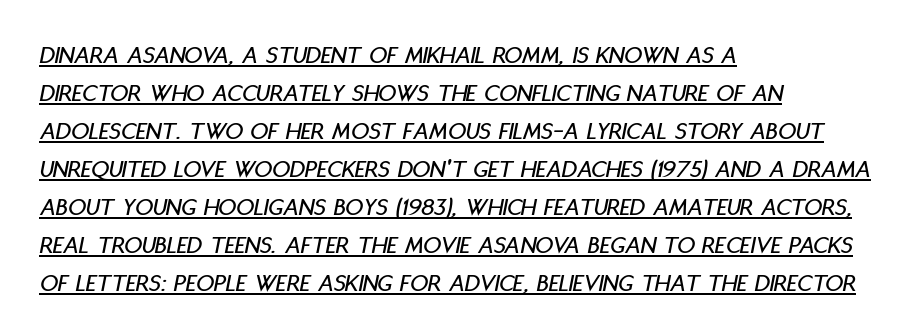
Q: Is the text italic (slanted)? A: Yes, it leans right by about 11 degrees.
Q: Is the text underlined? A: Yes.
Q: How is the paragraph aligned? A: Left-aligned.
Q: Is the spacing between letters normal or unusually wide? A: Normal.
Q: Is the spacing between lines tight, normal or loose? A: Normal.
